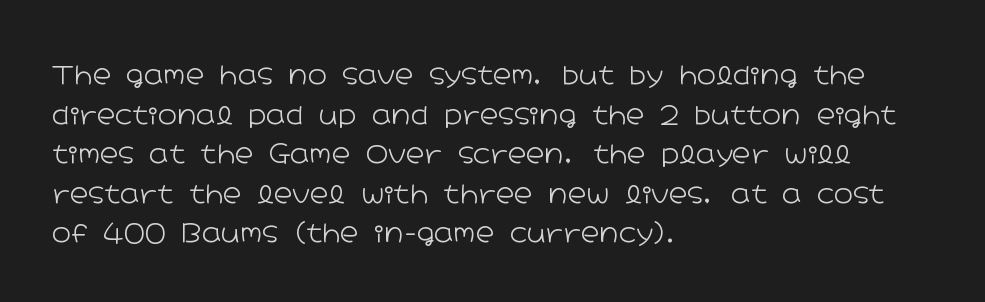
Q: Is the text bold? A: No.
Q: Is the text italic (slanted)? A: No, it is upright.
Q: Is the text underlined? A: No.
Q: How is the paragraph aligned? A: Left-aligned.
Q: Is the spacing between letters normal or unusually wide? A: Normal.
Q: Is the spacing between lines tight, normal or loose? A: Normal.
